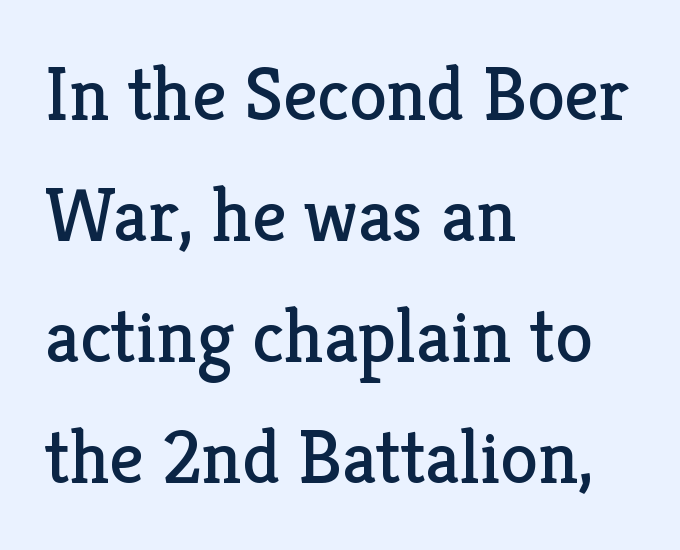
The image shows 76 px regular-weight serif type, upright; set left-aligned, normal line spacing (1.59x), normal letter spacing, not underlined; low stroke contrast and a medium x-height.
